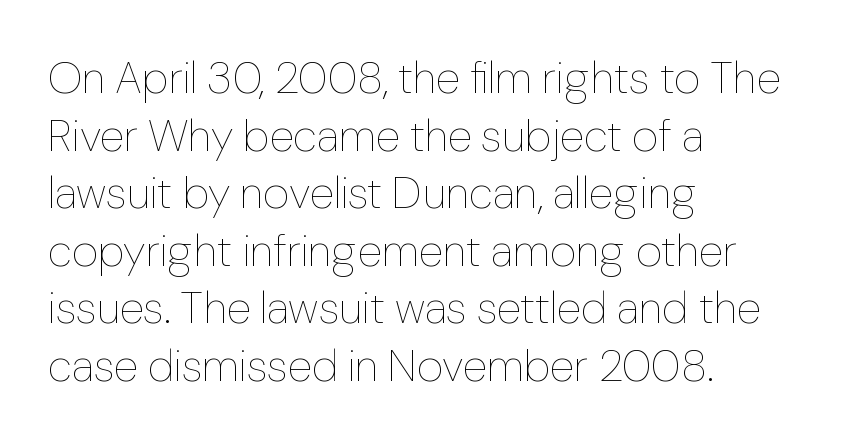
The image shows 45 px thin type, upright; set left-aligned, normal line spacing (1.28x), normal letter spacing, not underlined; low stroke contrast and a medium x-height.
